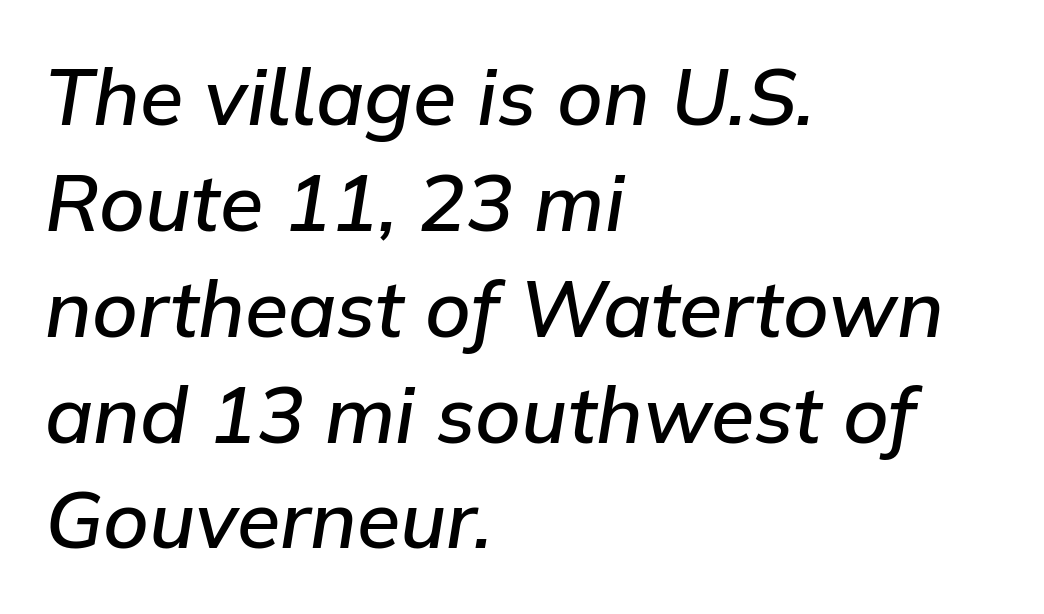
Bold? Not quite — semibold, heavier than regular but stopping short. What stands out about the letter spacing? Nothing — it is the standard amount. When letters slant like this, we call the style italic. Each letter keeps its own natural width here, so spacing adapts to shape. The strip under each line holds only bare page.
